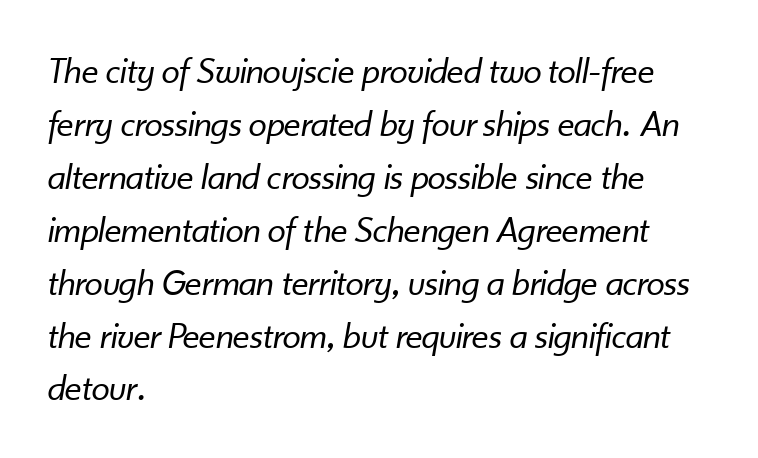
{"italic": "yes", "lean": "right", "slant_degrees": 10, "bold": "no", "weight": "regular", "width": "normal", "stroke_contrast": "low", "x_height": "small", "monospaced": "no", "underline": "no", "align": "left", "line_spacing": "normal", "line_spacing_ratio": 1.43, "letter_spacing": "normal", "letter_spacing_em": 0.0, "glyph_px": 37}
